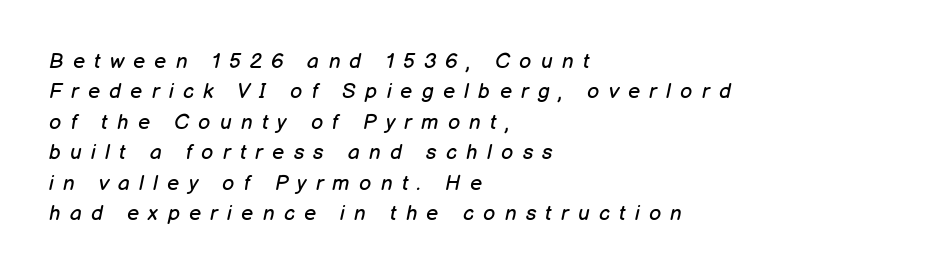
Nothing heavy about these letters — not bold at all. Baseline-to-baseline distance is the conventional proportion of letter height. The text carries the slant typical of an italic or oblique font. Honestly, the letter spacing is so wide it's the main thing you notice.
